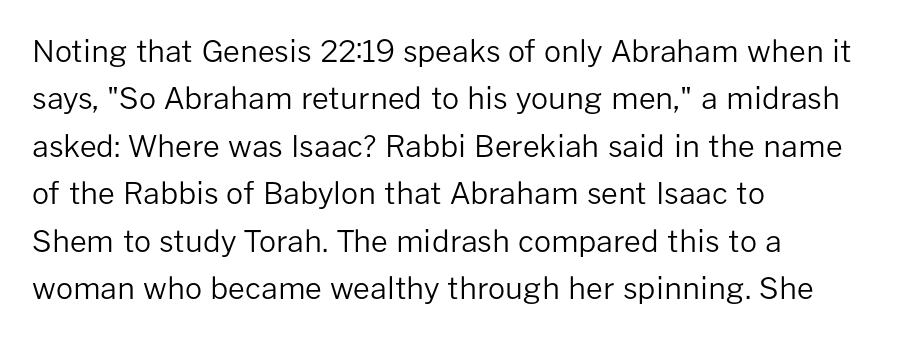
The image shows 30 px regular-weight sans-serif type, upright; set left-aligned, normal line spacing (1.58x), normal letter spacing, not underlined; low stroke contrast and a medium x-height.
